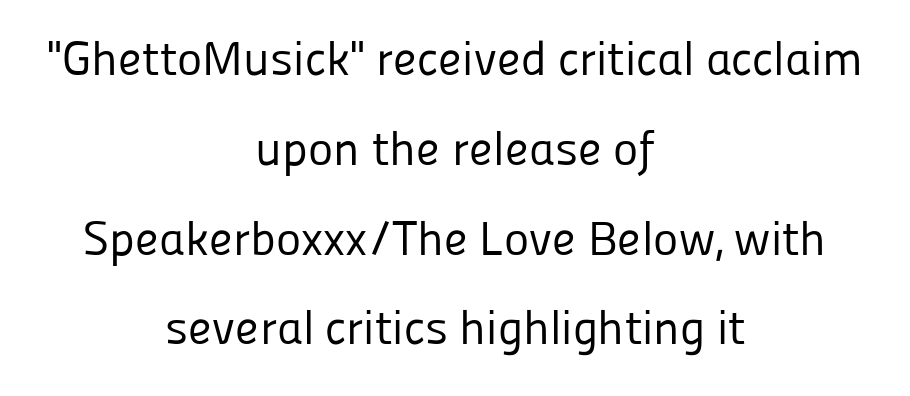
The image shows 48 px regular-weight sans-serif type, upright; set centered, line spacing 1.87x, normal letter spacing, not underlined; low stroke contrast and a medium x-height.
